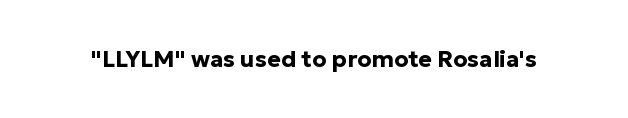
The image shows 23 px bold type, upright; set normal letter spacing, not underlined.
